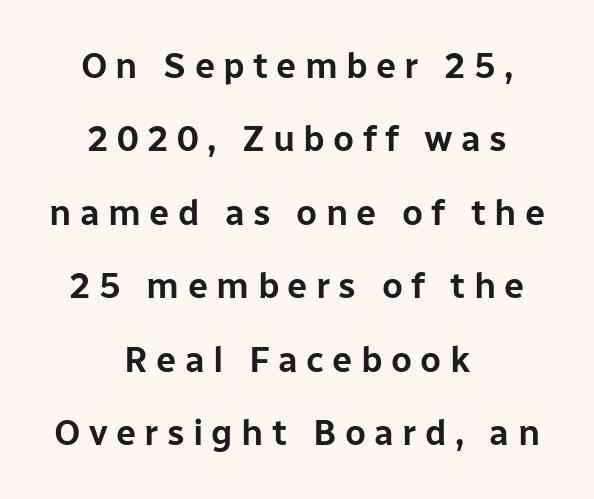
{"serif": "no", "italic": "no", "width": "normal", "stroke_contrast": "low", "x_height": "medium", "monospaced": "no", "underline": "no", "align": "center", "line_spacing": "loose", "line_spacing_ratio": 2.04, "letter_spacing": "wide", "letter_spacing_em": 0.23, "glyph_px": 36}
